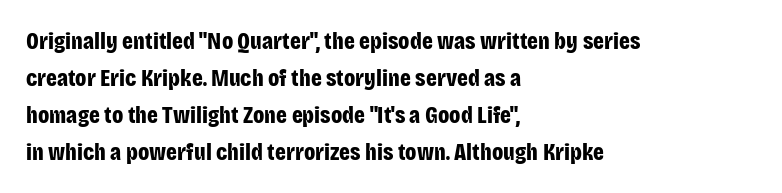
The image shows 24 px bold type, upright; set left-aligned, normal line spacing (1.54x), normal letter spacing, not underlined.
